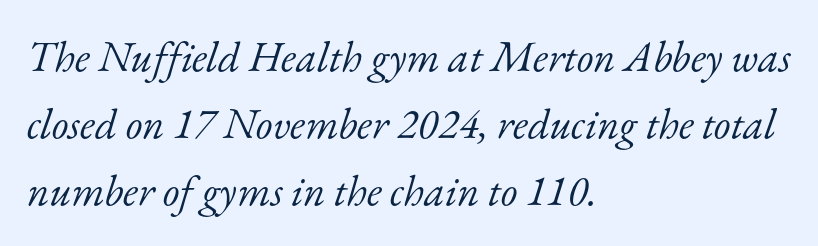
A typesetter would call this zero additional tracking. A typesetter would call this proportional, since set widths differ per character. This sample uses an oblique cut, with every glyph tilted off the vertical. No extra ink here — the face is not bold.
